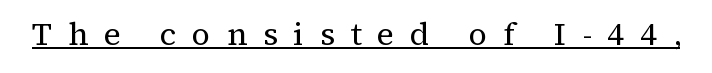
Caption: face not bold, strokes unweighted. The face used here is seriffed, in the tradition of book romans. The typesetter has applied underlining to the passage shown. Compared with typical body copy, the letter spacing here is much looser.
